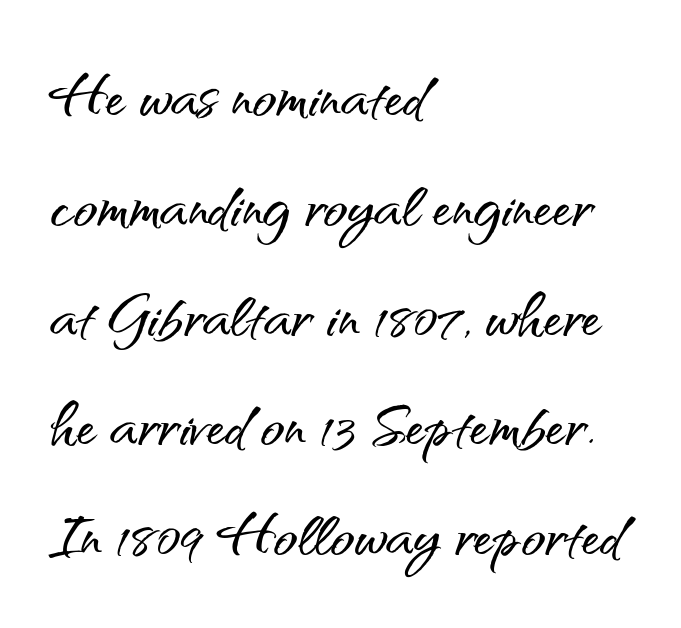
{"serif": "no", "width": "normal", "stroke_contrast": "medium", "x_height": "small", "monospaced": "no", "underline": "no", "align": "left", "line_spacing": "normal", "line_spacing_ratio": 1.39, "letter_spacing": "normal", "letter_spacing_em": 0.0, "glyph_px": 79}
